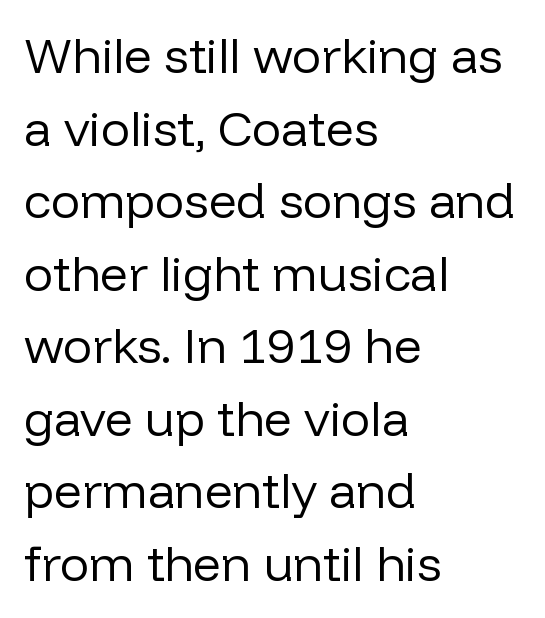
Letters have the restrained weight of plain body copy at most. No feet cap the strokes, marking this as sans-serif type. The glyphs are unaccompanied by any horizontal stroke below them. Spacing between characters is what you'd get straight out of the box. Is there much room between lines? A standard amount, neither cramped nor airy.
